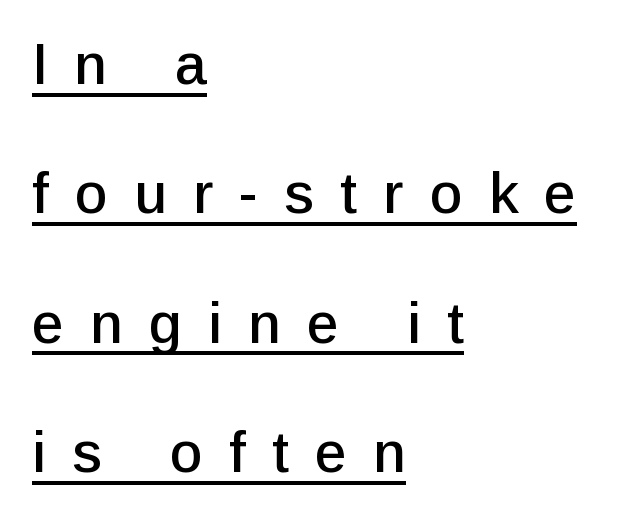
{"serif": "no", "italic": "no", "width": "normal", "stroke_contrast": "low", "x_height": "medium", "monospaced": "no", "underline": "yes", "align": "left", "line_spacing": "loose", "line_spacing_ratio": 2.27, "letter_spacing": "wide", "letter_spacing_em": 0.46, "glyph_px": 57}
